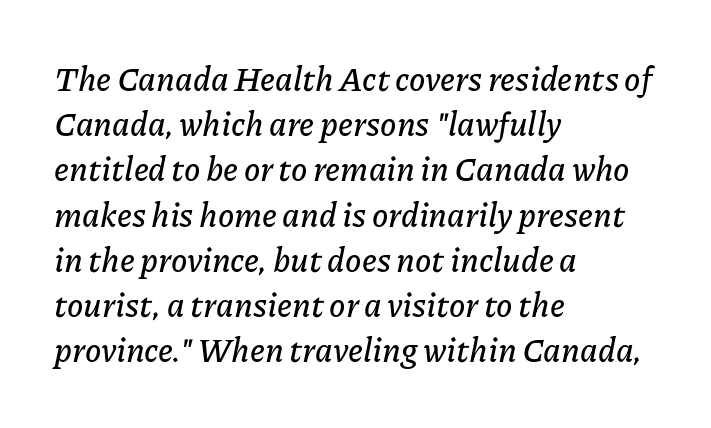
The image shows 33 px text type, italic (leaning right); set left-aligned, normal line spacing (1.37x), normal letter spacing, not underlined; low stroke contrast and a medium x-height.
